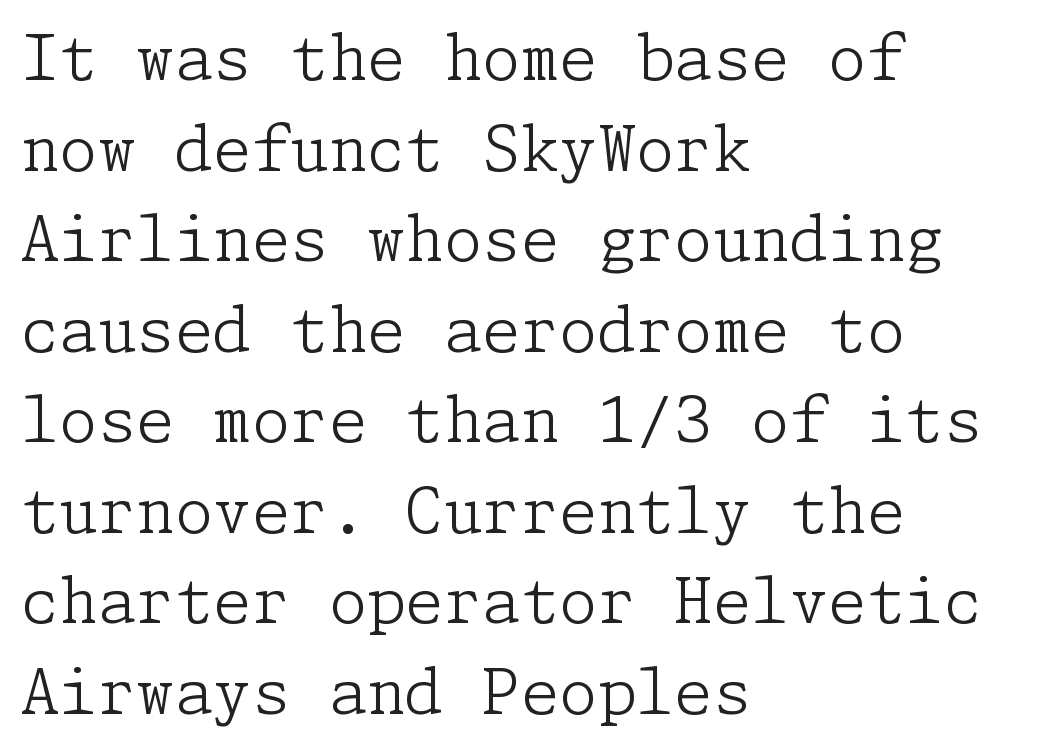
{"serif": "yes", "italic": "no", "bold": "no", "weight": "light", "width": "normal", "stroke_contrast": "low", "x_height": "medium", "underline": "no", "align": "left", "line_spacing": "normal", "line_spacing_ratio": 1.46, "letter_spacing": "normal", "letter_spacing_em": 0.0, "glyph_px": 62}
